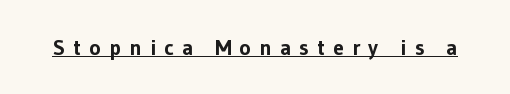
Stroke thickness is high; the sample reads as a true bold. Caption: lettering with a line underneath. This is the regular roman posture of the typeface. The letterforms stand isolated, each surrounded by extra space.
